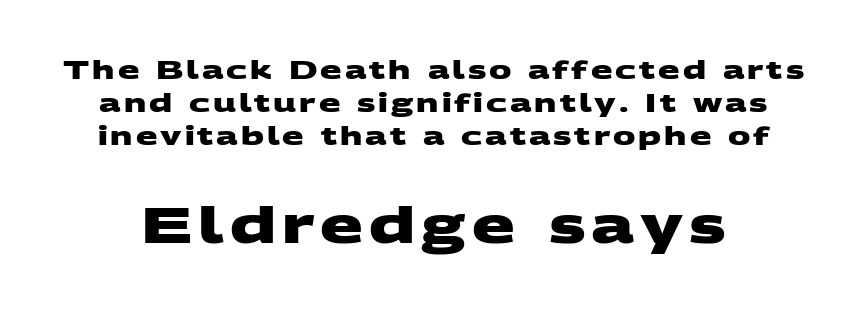
Q: Is the text bold? A: Yes.
Q: Is the typeface a serif or a sans-serif typeface? A: Sans-serif.
Q: Is the text underlined? A: No.
Q: Is the spacing between lines tight, normal or loose? A: Normal.
Q: Which block of text is set in a larger size, the first (top) or the second (bottom)? A: The second (bottom) one.
Q: Width (condensed, normal, or wide)? A: Wide.
Q: Stroke contrast? A: Medium.
Q: x-height? A: Large.
Q: Monospaced? A: No.
